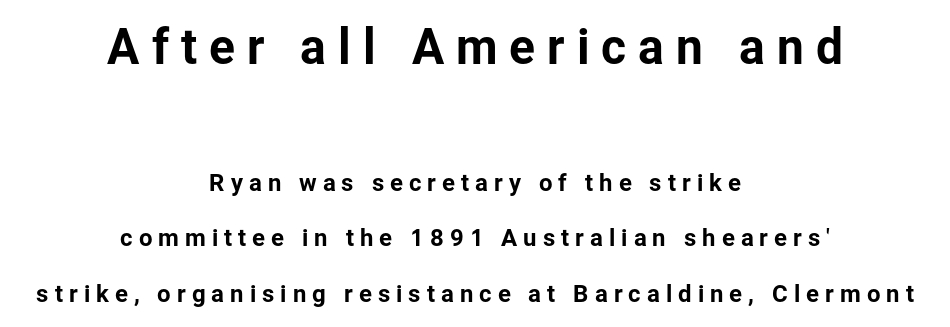
The image shows 48 px sans-serif type, upright; set centered, loose line spacing (2.32x), unusually wide letter spacing (+0.25 em), not underlined; the first (top) block is 2.0x larger; low stroke contrast and a medium x-height.
